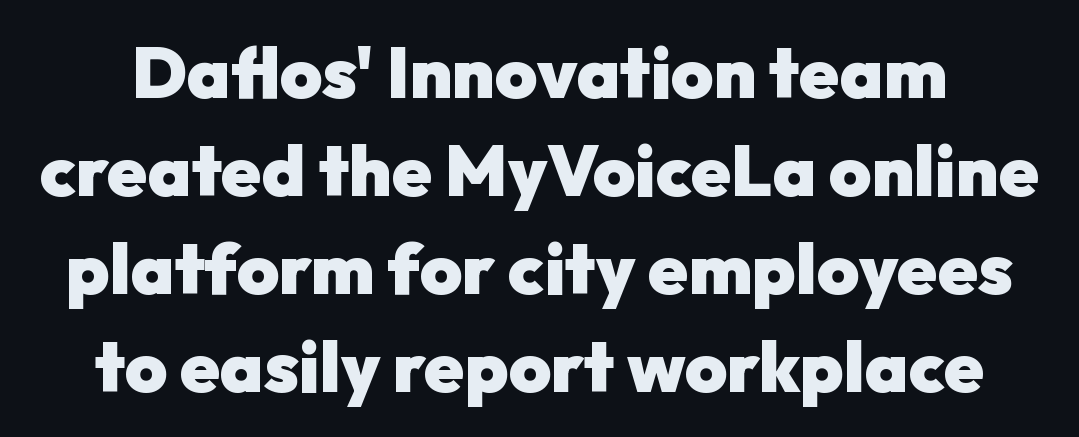
Characters remain perfectly vertical along every line. The words here are not underlined. A full-strength bold gives these letters their thick strokes. The letters carry no serifs — their stems end cleanly without finishing strokes. The passage shown has conventional tracking throughout.
